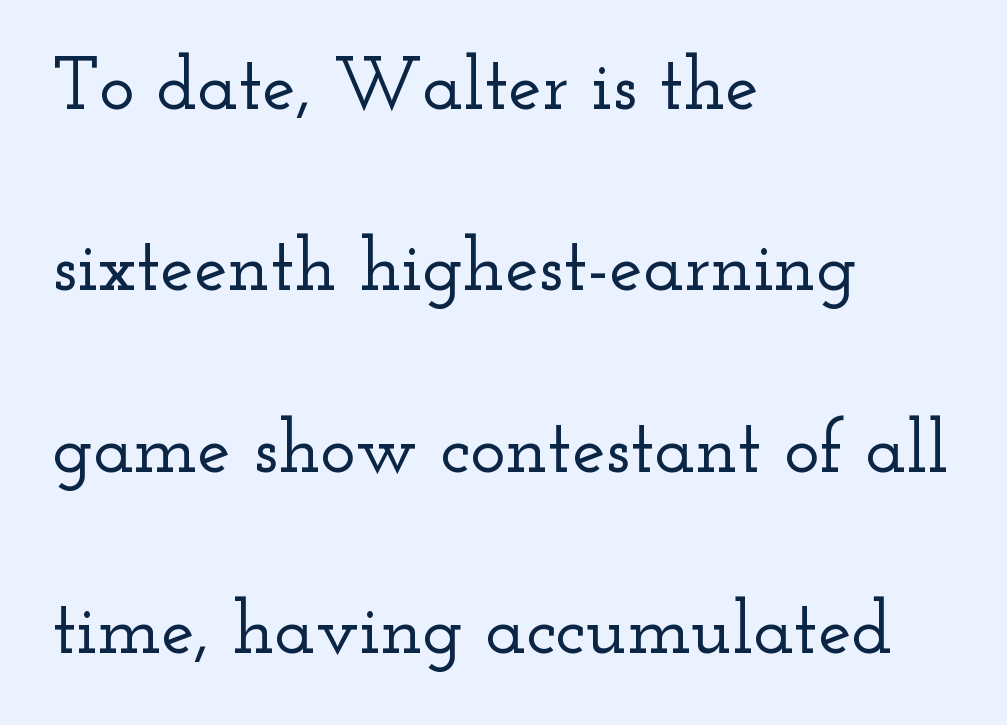
Q: Is the text italic (slanted)? A: No, it is upright.
Q: Is the typeface a serif or a sans-serif typeface? A: Serif.
Q: Is the text underlined? A: No.
Q: How is the paragraph aligned? A: Left-aligned.
Q: Is the spacing between letters normal or unusually wide? A: Normal.
Q: Is the spacing between lines tight, normal or loose? A: Loose.
Q: Width (condensed, normal, or wide)? A: Wide.
Q: Stroke contrast? A: Low.
Q: x-height? A: Small.
Q: Monospaced? A: No.
